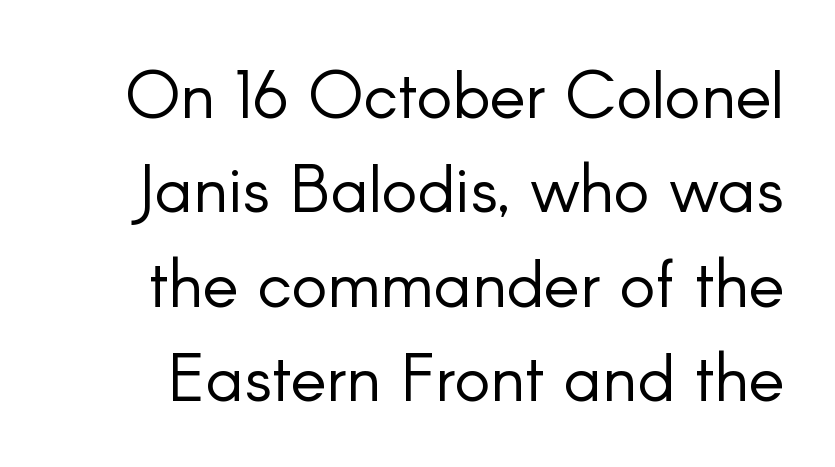
A typesetter would mark this as roman, not italic. Bare-footed words on every line. Proportional: the letters do not fall into vertical columns. Regarding leading, the lines here are spaced in the standard way. Classification — sans serif.
